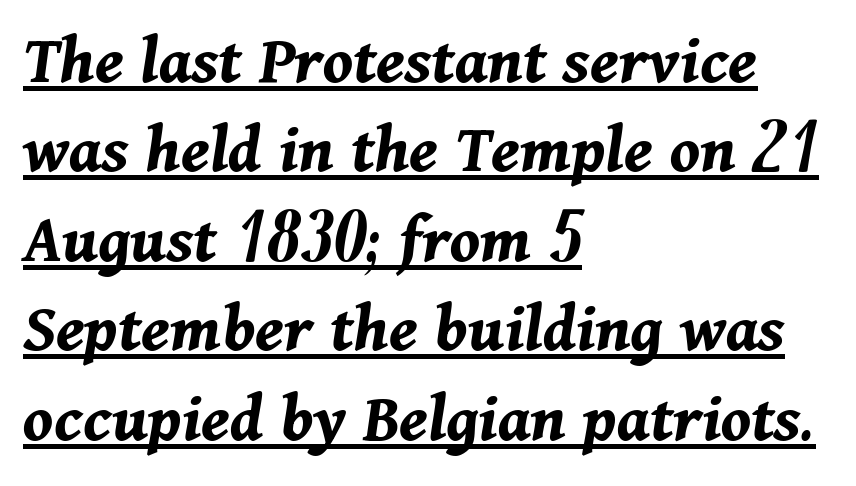
Q: Is the text bold? A: Yes.
Q: Is the text italic (slanted)? A: Yes, it leans right by about 11 degrees.
Q: Is the text underlined? A: Yes.
Q: How is the paragraph aligned? A: Left-aligned.
Q: Is the spacing between letters normal or unusually wide? A: Normal.
Q: Is the spacing between lines tight, normal or loose? A: Normal.
Q: Width (condensed, normal, or wide)? A: Normal.
Q: Stroke contrast? A: Medium.
Q: x-height? A: Medium.
Q: Monospaced? A: No.
